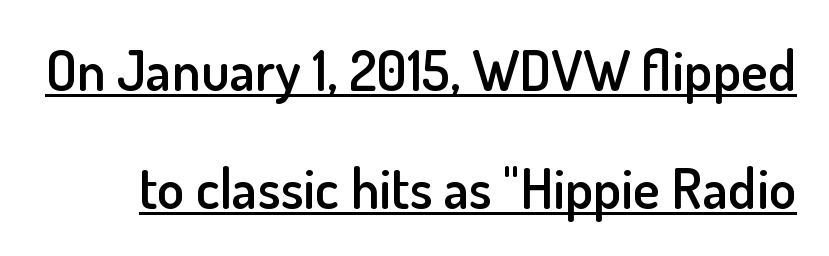
{"serif": "no", "italic": "no", "bold": "semi", "weight": "semibold", "width": "normal", "stroke_contrast": "low", "x_height": "small", "monospaced": "no", "underline": "yes", "line_spacing": "loose", "line_spacing_ratio": 2.1, "letter_spacing": "normal", "letter_spacing_em": 0.0, "glyph_px": 56}
